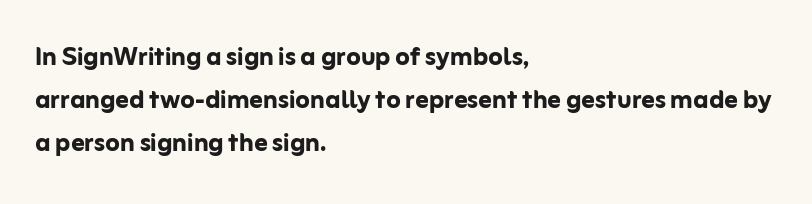
{"serif": "no", "italic": "no", "bold": "yes", "weight": "semibold", "width": "normal", "stroke_contrast": "low", "x_height": "medium", "monospaced": "no", "underline": "no", "align": "left", "line_spacing": "normal", "line_spacing_ratio": 1.31, "letter_spacing": "normal", "letter_spacing_em": 0.0, "glyph_px": 33}
